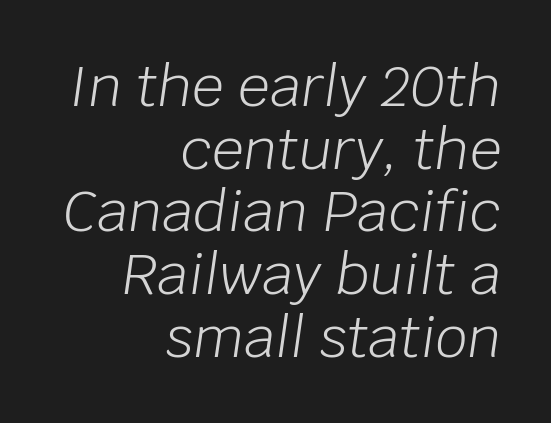
{"italic": "yes", "lean": "right", "slant_degrees": 8, "bold": "no", "weight": "light", "width": "normal", "stroke_contrast": "low", "x_height": "large", "monospaced": "no", "underline": "no", "align": "right", "line_spacing": "tight", "line_spacing_ratio": 1.12, "letter_spacing": "normal", "letter_spacing_em": 0.0, "glyph_px": 56}
